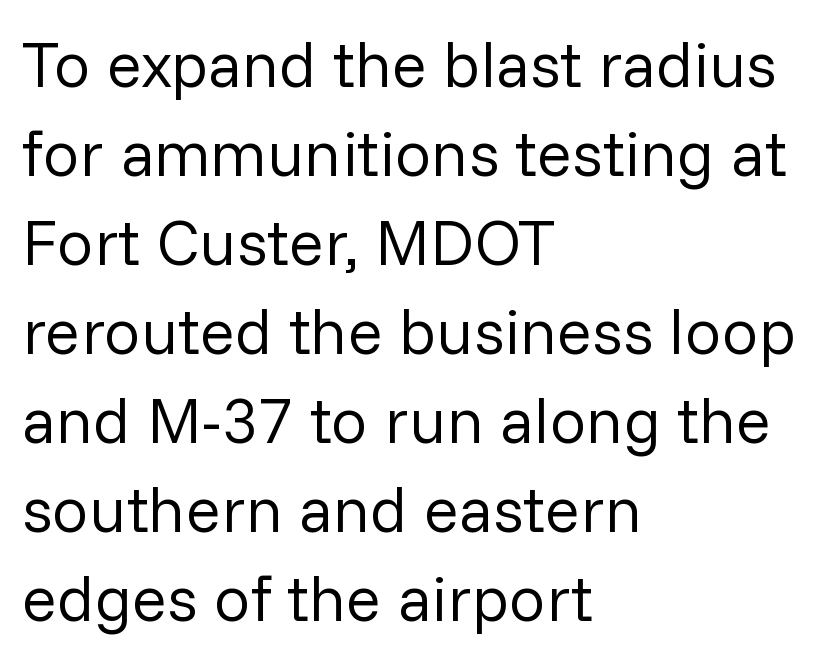
Nobody touched the tracking dial on this one. Is this a sans? Yes — the strokes have no serifs. The cut favours lightness, reaching ordinary text weight at its darkest. The typography opts for an upright posture over an oblique one. Typeset ragged right — the left edge is the straight one.
